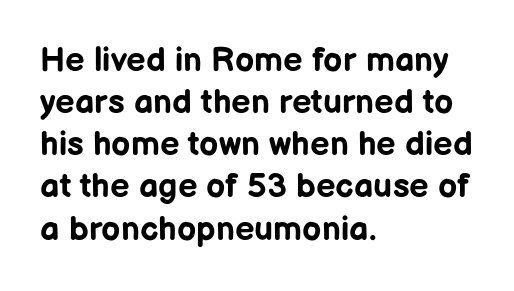
{"serif": "no", "italic": "no", "bold": "yes", "weight": "bold", "width": "normal", "stroke_contrast": "low", "x_height": "medium", "monospaced": "no", "underline": "no", "align": "left", "line_spacing_ratio": 1.24, "letter_spacing": "normal", "letter_spacing_em": 0.0, "glyph_px": 34}
